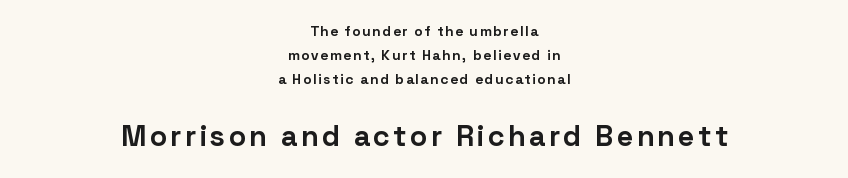
These lines are rendered in a variable-pitch font. Has an underline been added? It has not. A sans-serif font was chosen for this passage. In terms of weight, the rendering is a true, heavy bold. The face used here appears at its bigger size in the lower chunk.
